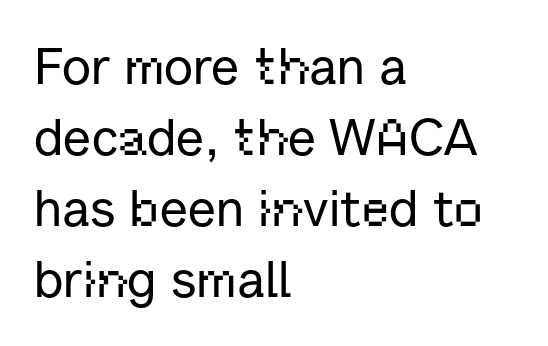
The image shows 51 px sans-serif type, upright; set left-aligned, normal line spacing (1.39x), normal letter spacing, not underlined; low stroke contrast and a medium x-height.
